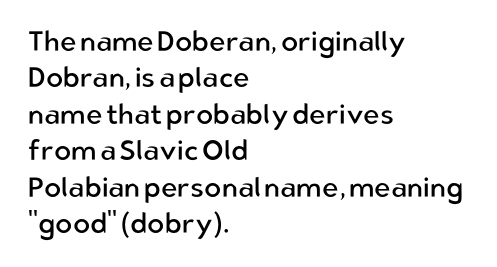
The image shows 28 px regular-weight sans-serif type, upright; set left-aligned, normal line spacing (1.3x), normal letter spacing, not underlined; low stroke contrast and a medium x-height.
